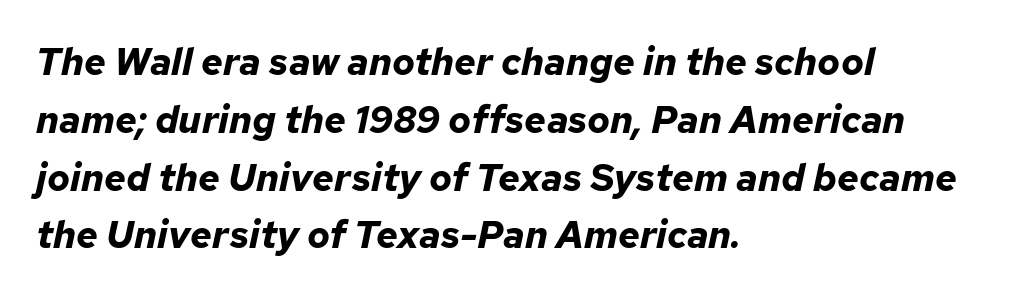
Q: Is the text bold? A: Yes.
Q: Is the text italic (slanted)? A: Yes, it leans right by about 12 degrees.
Q: Is the text underlined? A: No.
Q: How is the paragraph aligned? A: Left-aligned.
Q: Is the spacing between letters normal or unusually wide? A: Normal.
Q: Is the spacing between lines tight, normal or loose? A: Normal.
Q: Width (condensed, normal, or wide)? A: Normal.
Q: Stroke contrast? A: Low.
Q: x-height? A: Medium.
Q: Monospaced? A: No.
